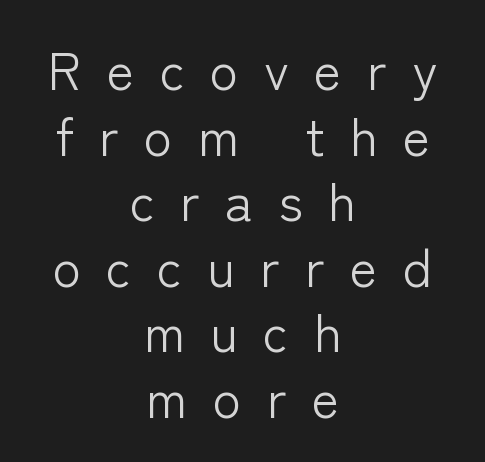
The image shows 52 px light sans-serif type, upright; set centered, normal line spacing (1.26x), unusually wide letter spacing (+0.49 em), not underlined; low stroke contrast and a medium x-height.
